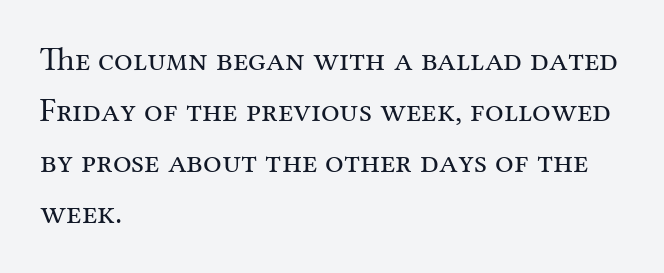
Q: Is the text bold? A: No.
Q: Is the text italic (slanted)? A: No, it is upright.
Q: Is the typeface a serif or a sans-serif typeface? A: Serif.
Q: Is the text underlined? A: No.
Q: How is the paragraph aligned? A: Left-aligned.
Q: Is the spacing between letters normal or unusually wide? A: Normal.
Q: Is the spacing between lines tight, normal or loose? A: Normal.
Q: Width (condensed, normal, or wide)? A: Normal.
Q: Stroke contrast? A: Medium.
Q: x-height? A: Medium.
Q: Monospaced? A: No.
